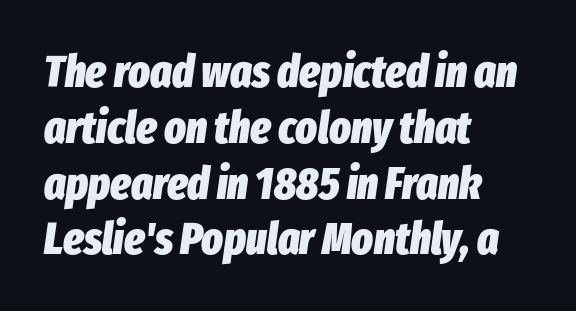
{"italic": "yes", "lean": "right", "slant_degrees": 8, "bold": "yes", "weight": "heavy", "width": "condensed", "stroke_contrast": "low", "x_height": "medium", "monospaced": "no", "underline": "no", "align": "left", "line_spacing_ratio": 1.24, "letter_spacing": "normal", "letter_spacing_em": 0.0, "glyph_px": 45}
